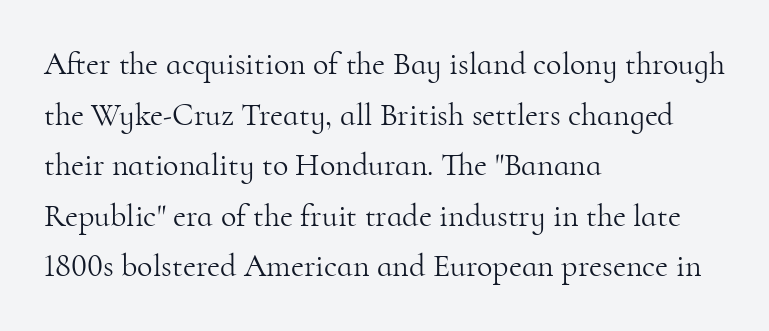
The rendering uses a moderate line-height, typical for paragraphs. This sample uses an upright cut, with every glyph sitting square on the baseline. This sample has the flowing, uneven cadence of proportional lettering. Each row of text sits above clean, open space. Nobody touched the tracking dial on this one.
